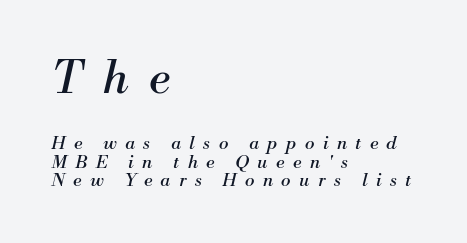
The image shows 45 px regular-weight serif type, italic (leaning right); set left-aligned, tight line spacing (1.01x), unusually wide letter spacing (+0.47 em), not underlined; the first (top) block is 2.5x larger; medium stroke contrast and a small x-height.
